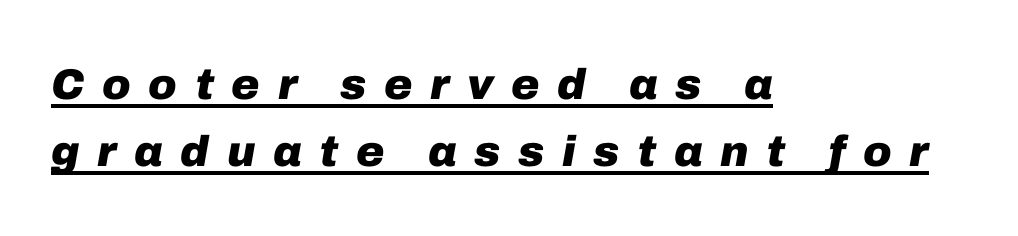
{"italic": "yes", "lean": "right", "slant_degrees": 10, "bold": "yes", "weight": "heavy", "width": "normal", "stroke_contrast": "low", "x_height": "medium", "monospaced": "no", "underline": "yes", "align": "left", "line_spacing": "normal", "line_spacing_ratio": 1.56, "letter_spacing": "wide", "letter_spacing_em": 0.41, "glyph_px": 43}
